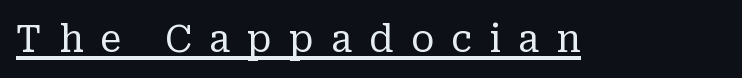
Q: Is the text bold? A: No.
Q: Is the text italic (slanted)? A: No, it is upright.
Q: Is the typeface a serif or a sans-serif typeface? A: Serif.
Q: Is the text underlined? A: Yes.
Q: Is the spacing between letters normal or unusually wide? A: Unusually wide.
Q: Width (condensed, normal, or wide)? A: Normal.
Q: Stroke contrast? A: Low.
Q: x-height? A: Medium.
Q: Monospaced? A: No.
